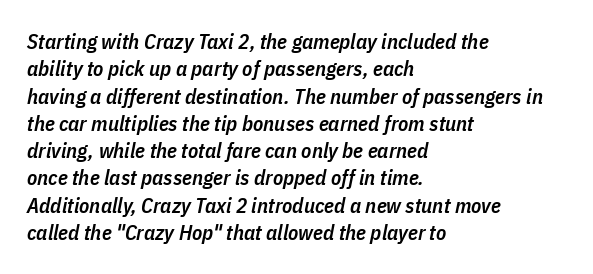
Q: Is the text bold? A: Semi-bold.
Q: Is the text italic (slanted)? A: Yes, it leans right by about 11 degrees.
Q: Is the text underlined? A: No.
Q: How is the paragraph aligned? A: Left-aligned.
Q: Is the spacing between letters normal or unusually wide? A: Normal.
Q: Is the spacing between lines tight, normal or loose? A: Normal.
